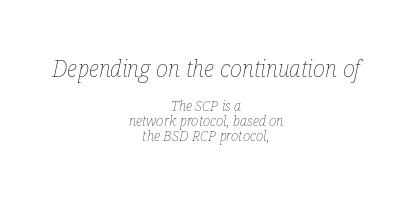
How are the letters spaced? Ordinarily, with no added tracking. Heft: none added — not bold. The face used here has a pronounced slope to its letters. Whoever set this chose condensed vertical rhythm over breathing room. Look at the glyph heights: the upper group is clearly the bigger setting. Every row of glyphs is offset so its center matches the block's center.
